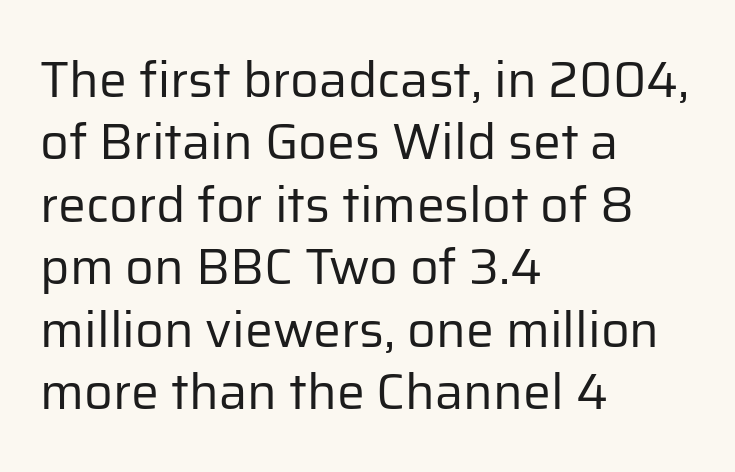
{"serif": "no", "italic": "no", "bold": "no", "weight": "regular", "width": "normal", "stroke_contrast": "low", "x_height": "medium", "monospaced": "no", "underline": "no", "align": "left", "line_spacing": "normal", "line_spacing_ratio": 1.25, "letter_spacing": "normal", "letter_spacing_em": 0.0, "glyph_px": 50}
